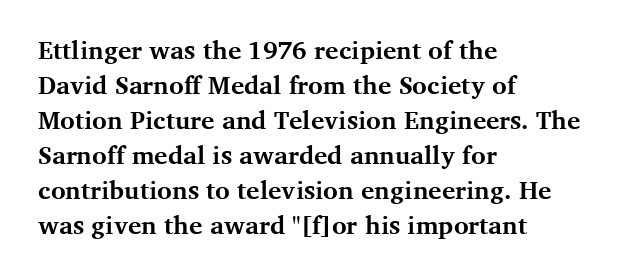
The image shows 25 px bold type, upright; set left-aligned, normal line spacing (1.4x), normal letter spacing, not underlined.
